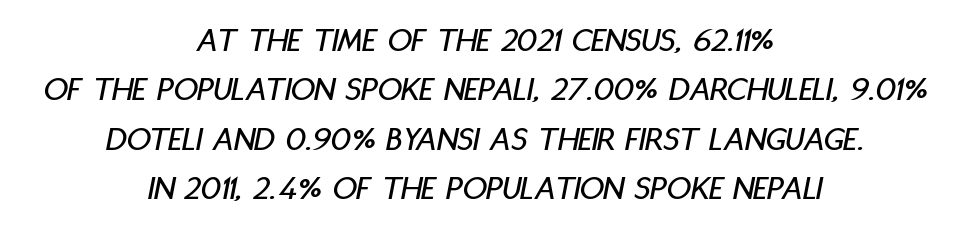
Notice how the stems are inclined rather than vertical — that's the hallmark of italics. Descender tails drop into unmarked territory. The paragraph has two soft edges and a firm central axis. Proportional: the letters do not fall into vertical columns. The line texture is even and compact thanks to regular tracking.
